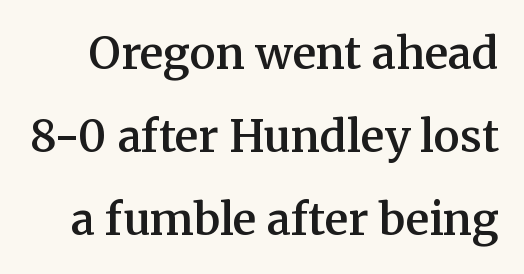
The image shows 44 px semibold serif type, upright; set line spacing 1.89x, normal letter spacing, not underlined; medium stroke contrast and a medium x-height.
